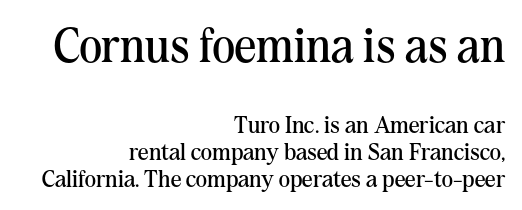
Q: Is the text bold? A: No.
Q: Is the text italic (slanted)? A: No, it is upright.
Q: Is the typeface a serif or a sans-serif typeface? A: Serif.
Q: Is the text underlined? A: No.
Q: How is the paragraph aligned? A: Right-aligned.
Q: Is the spacing between letters normal or unusually wide? A: Normal.
Q: Is the spacing between lines tight, normal or loose? A: Tight.
Q: Which block of text is set in a larger size, the first (top) or the second (bottom)? A: The first (top) one.
Q: Width (condensed, normal, or wide)? A: Normal.
Q: Stroke contrast? A: Medium.
Q: x-height? A: Medium.
Q: Monospaced? A: No.
